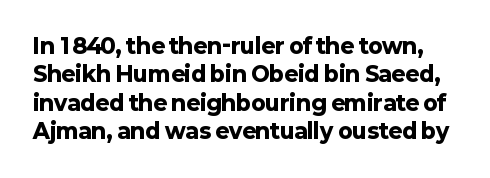
Q: Is the text bold? A: Yes.
Q: Is the text italic (slanted)? A: No, it is upright.
Q: Is the text underlined? A: No.
Q: Is the spacing between letters normal or unusually wide? A: Normal.
Q: Is the spacing between lines tight, normal or loose? A: Normal.
